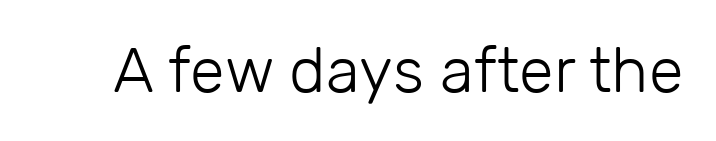
Q: Is the text bold? A: No.
Q: Is the text italic (slanted)? A: No, it is upright.
Q: Is the typeface a serif or a sans-serif typeface? A: Sans-serif.
Q: Is the text underlined? A: No.
Q: Is the spacing between letters normal or unusually wide? A: Normal.
Q: Width (condensed, normal, or wide)? A: Normal.
Q: Stroke contrast? A: Low.
Q: x-height? A: Medium.
Q: Monospaced? A: No.
